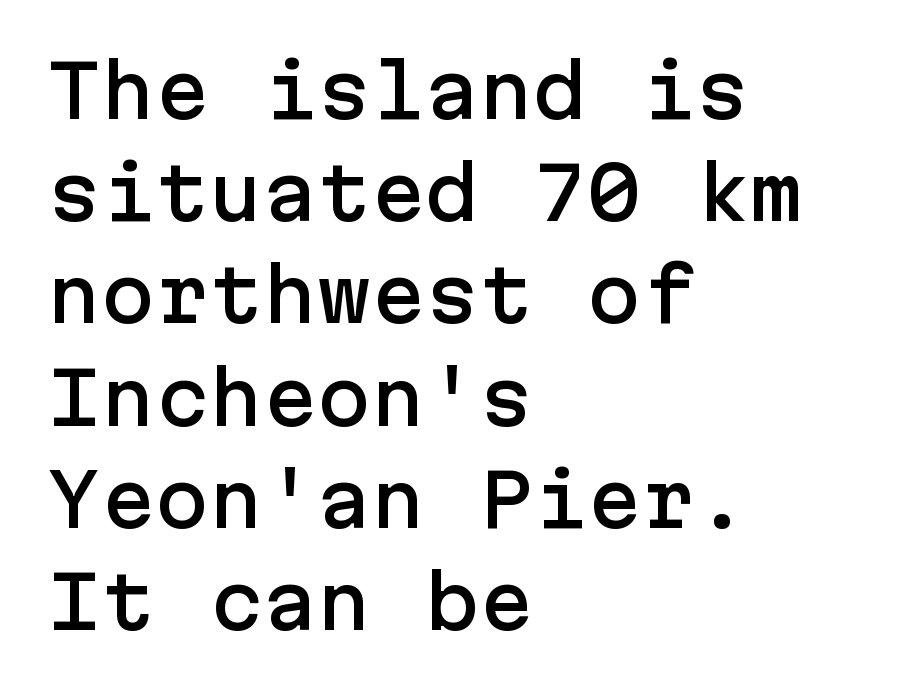
Q: Is the text italic (slanted)? A: No, it is upright.
Q: Is the typeface a serif or a sans-serif typeface? A: Sans-serif.
Q: Is the text underlined? A: No.
Q: How is the paragraph aligned? A: Left-aligned.
Q: Is the spacing between letters normal or unusually wide? A: Normal.
Q: Is the spacing between lines tight, normal or loose? A: Normal.
Q: Width (condensed, normal, or wide)? A: Normal.
Q: Stroke contrast? A: Low.
Q: x-height? A: Medium.
